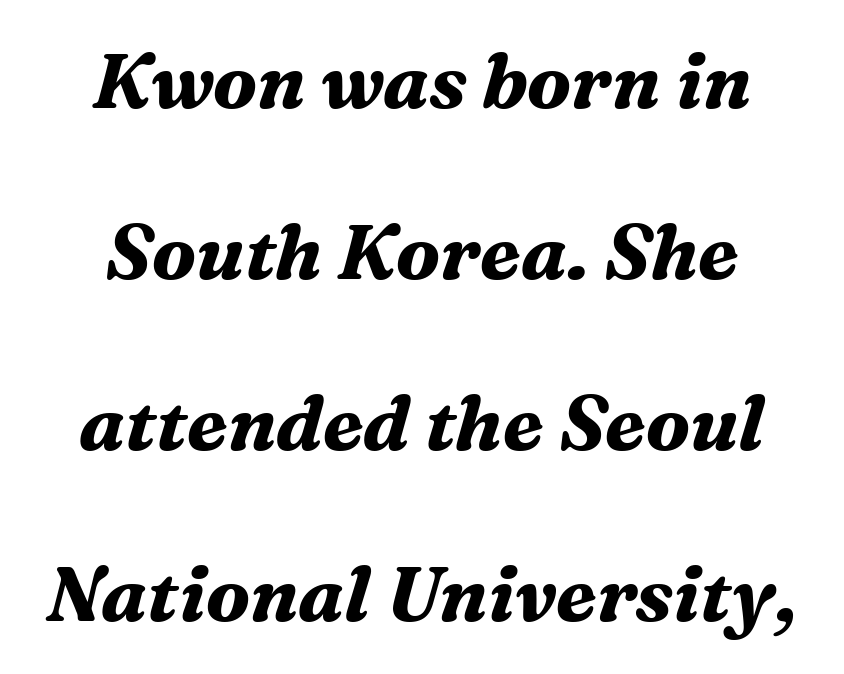
The letters carry serifs — small finishing strokes at the ends of their stems. Think of a printed novel: that variable character pitch is what you see here. Here the glyphs are tracked normally, forming tight word shapes. How heavy is the stroke? Heavy — this is a bold. Designer's note — italics engaged.
